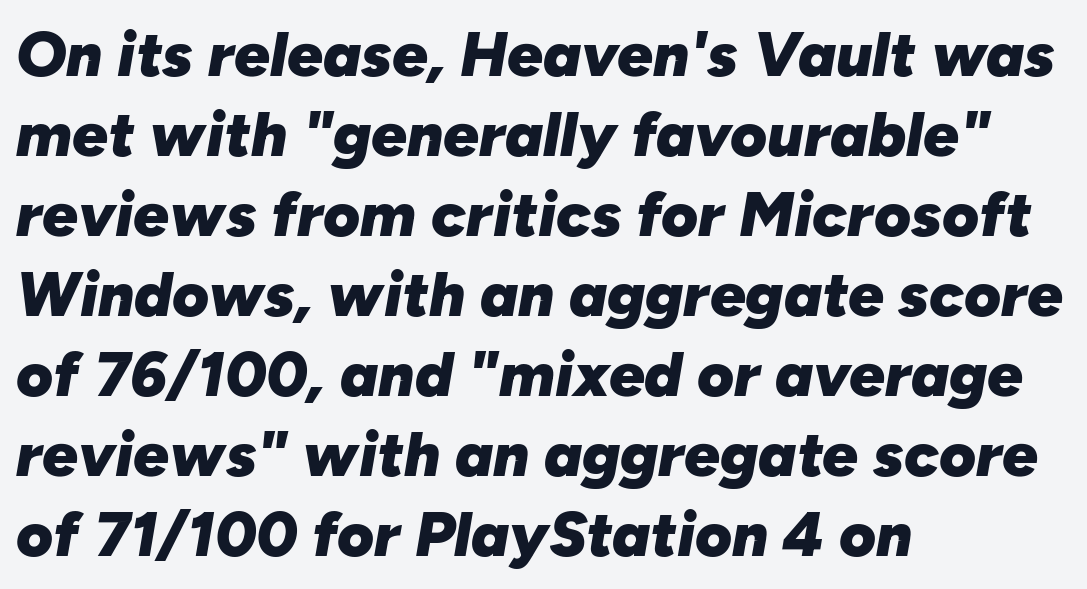
Q: Is the text bold? A: Yes.
Q: Is the text italic (slanted)? A: Yes, it leans right by about 10 degrees.
Q: Is the text underlined? A: No.
Q: How is the paragraph aligned? A: Left-aligned.
Q: Is the spacing between letters normal or unusually wide? A: Normal.
Q: Is the spacing between lines tight, normal or loose? A: Normal.
Q: Width (condensed, normal, or wide)? A: Normal.
Q: Stroke contrast? A: Low.
Q: x-height? A: Medium.
Q: Monospaced? A: No.
